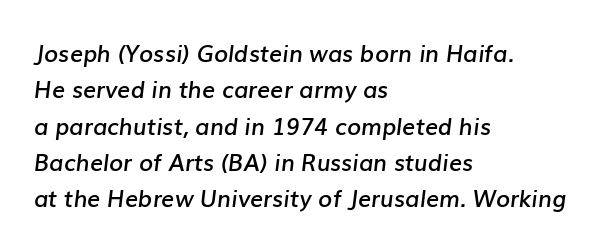
Anything drawn beneath the words? Only blank space. Nobody touched the tracking dial on this one. An italicized treatment has been applied to the whole sample. Look at the stroke-to-counter ratio: somewhat heavy, a semibold. The compositor pushed each line to the left boundary.
